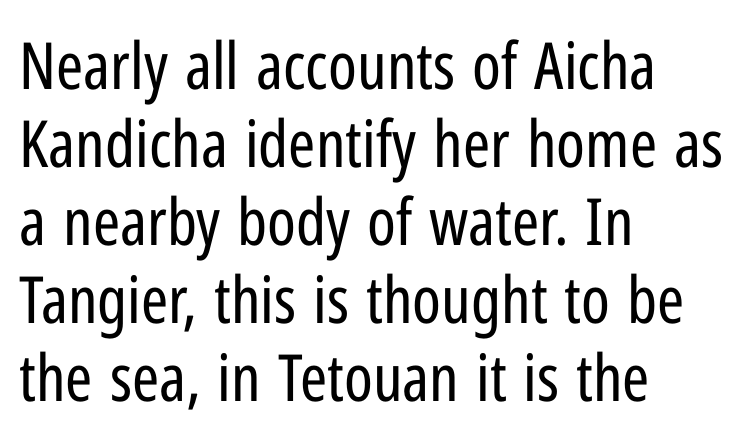
The image shows 65 px regular-weight, condensed sans-serif type, upright; set left-aligned, line spacing 1.2x, normal letter spacing, not underlined; low stroke contrast and a medium x-height.
